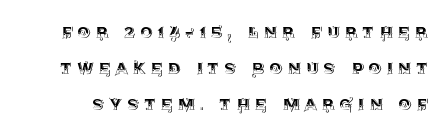
{"italic": "no", "underline": "no", "line_spacing_ratio": 1.81, "letter_spacing": "wide", "letter_spacing_em": 0.26, "glyph_px": 20}
